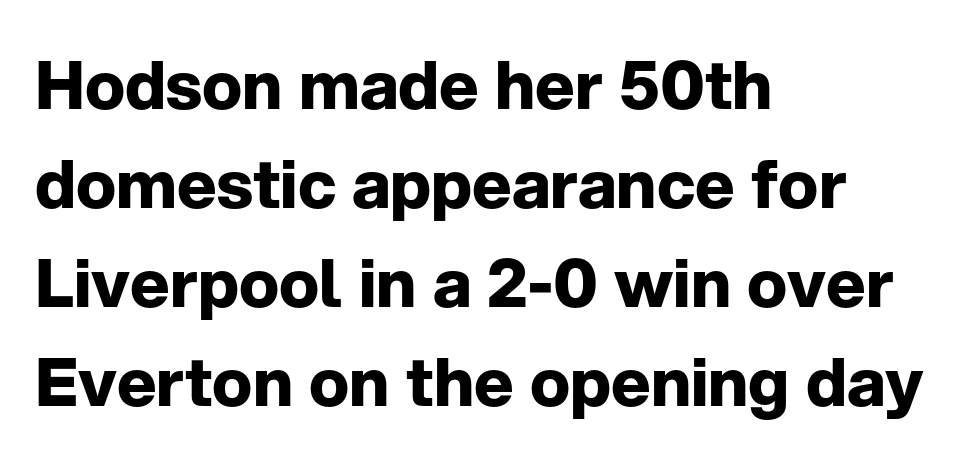
Q: Is the text bold? A: Yes.
Q: Is the text italic (slanted)? A: No, it is upright.
Q: Is the typeface a serif or a sans-serif typeface? A: Sans-serif.
Q: Is the text underlined? A: No.
Q: How is the paragraph aligned? A: Left-aligned.
Q: Is the spacing between letters normal or unusually wide? A: Normal.
Q: Is the spacing between lines tight, normal or loose? A: Normal.
Q: Width (condensed, normal, or wide)? A: Normal.
Q: Stroke contrast? A: Low.
Q: x-height? A: Medium.
Q: Monospaced? A: No.
